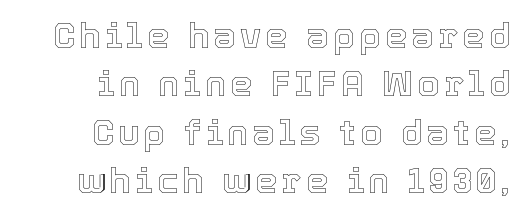
Notice how the passage keeps a crisp vertical edge on the right only. Clear beneath every line of the passage. The designer left line spacing at the default. Posture: straight, roman, zero tilt. The letters advance in unequal steps, a hallmark of proportional type.
